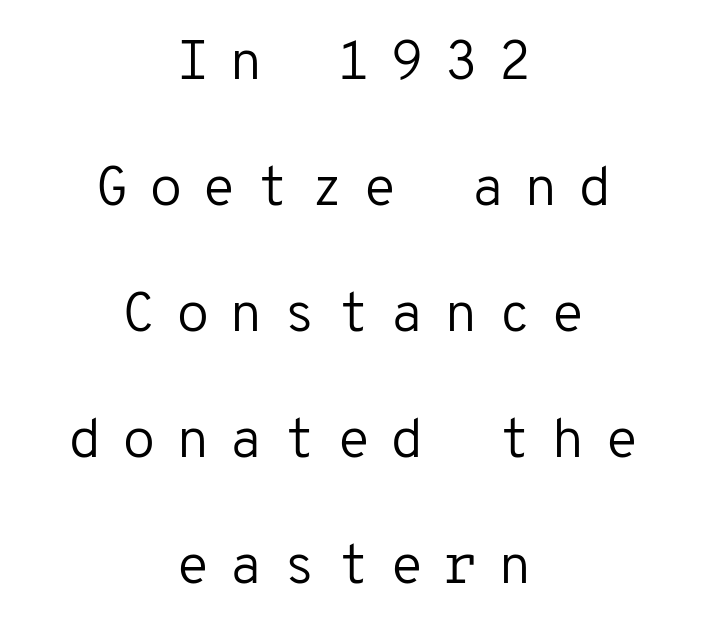
The lettering stays uniformly vertical, giving the passage a roman look. Bare-footed words on every line. Short note: letters widely spaced. One-word summary of the alignment: center. The designer dialed line spacing up above the default.
